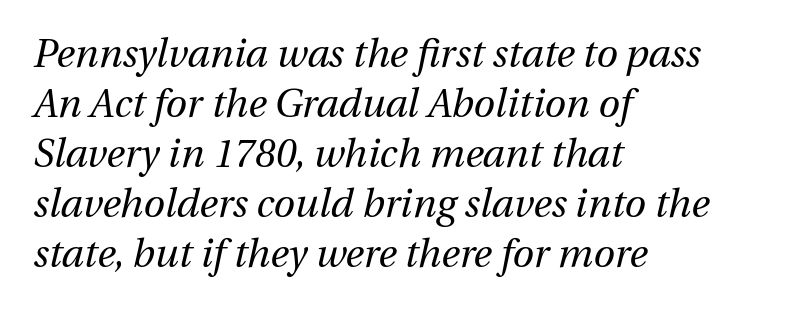
The image shows 39 px regular-weight type, italic (leaning right); set left-aligned, normal line spacing (1.28x), normal letter spacing, not underlined; medium stroke contrast and a medium x-height.
